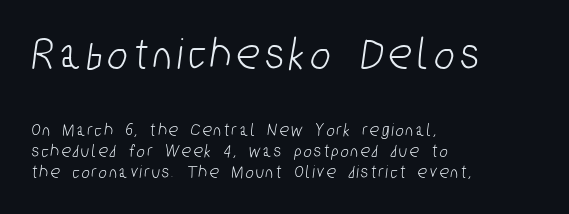
{"serif": "no", "width": "condensed", "stroke_contrast": "low", "x_height": "medium", "monospaced": "no", "underline": "no", "align": "left", "line_spacing": "tight", "line_spacing_ratio": 1.1, "larger_block": "first", "size_ratio": 2.47, "glyph_px": 47}
